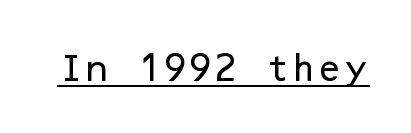
The words here are underlined. A typesetter would mark this as roman, not italic. Observe the absence of serifs on each vertical stroke in this sample. The face used here is rendered with its standard letterfit.
